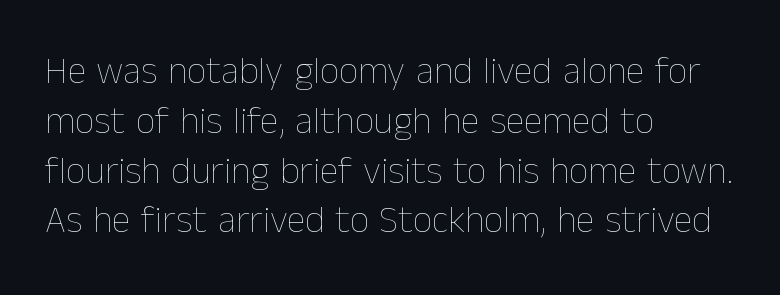
{"italic": "no", "bold": "no", "weight": "thin", "width": "normal", "stroke_contrast": "low", "x_height": "medium", "monospaced": "no", "underline": "no", "align": "left", "line_spacing": "normal", "line_spacing_ratio": 1.31, "letter_spacing": "normal", "letter_spacing_em": 0.0, "glyph_px": 38}
